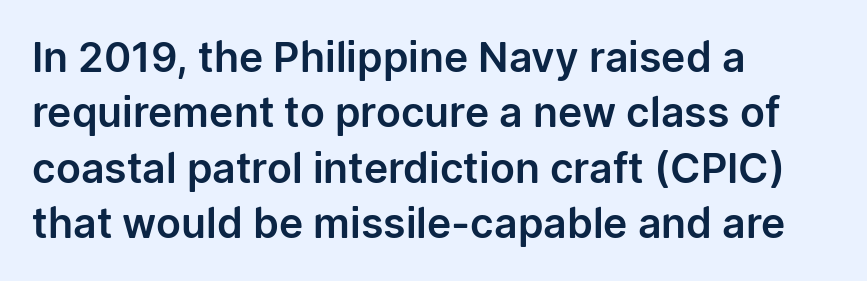
{"serif": "no", "italic": "no", "width": "normal", "stroke_contrast": "low", "x_height": "medium", "monospaced": "no", "underline": "no", "align": "left", "line_spacing": "normal", "line_spacing_ratio": 1.35, "letter_spacing": "normal", "letter_spacing_em": 0.0, "glyph_px": 41}
